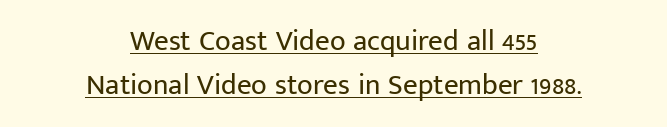
Q: Is the text bold? A: No.
Q: Is the text italic (slanted)? A: No, it is upright.
Q: Is the typeface a serif or a sans-serif typeface? A: Sans-serif.
Q: Is the text underlined? A: Yes.
Q: How is the paragraph aligned? A: Centered.
Q: Is the spacing between letters normal or unusually wide? A: Normal.
Q: Is the spacing between lines tight, normal or loose? A: Normal.
Q: Width (condensed, normal, or wide)? A: Normal.
Q: Stroke contrast? A: Low.
Q: x-height? A: Medium.
Q: Monospaced? A: No.
